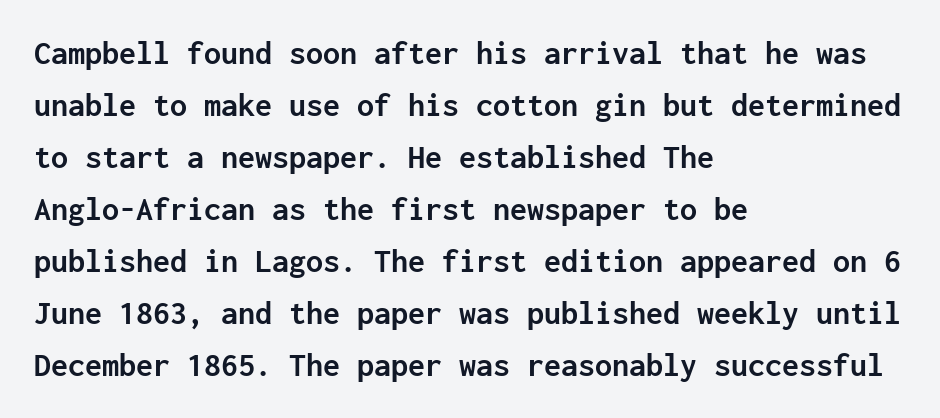
Q: Is the text bold? A: Yes.
Q: Is the text italic (slanted)? A: No, it is upright.
Q: Is the typeface a serif or a sans-serif typeface? A: Sans-serif.
Q: Is the text underlined? A: No.
Q: How is the paragraph aligned? A: Left-aligned.
Q: Is the spacing between letters normal or unusually wide? A: Normal.
Q: Is the spacing between lines tight, normal or loose? A: Normal.
Q: Width (condensed, normal, or wide)? A: Normal.
Q: Stroke contrast? A: Low.
Q: x-height? A: Medium.
Q: Monospaced? A: Yes.
